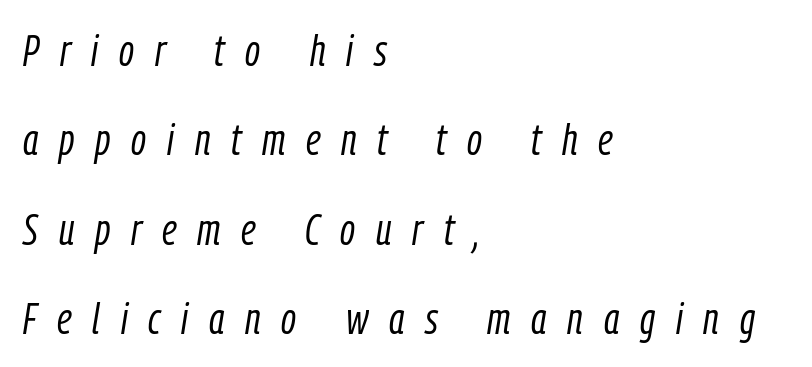
No extra ink here — the face is not bold. The line texture is sparse and dotted thanks to wide tracking. Varying glyph widths throughout — classic text-font behaviour. The letters are slanted; this is an italic face.
